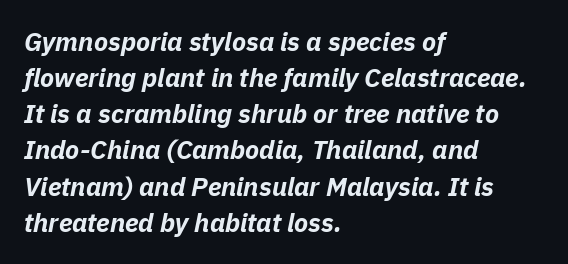
{"italic": "yes", "lean": "right", "slant_degrees": 11, "bold": "yes", "underline": "no", "align": "left", "line_spacing": "normal", "line_spacing_ratio": 1.39, "letter_spacing": "normal", "letter_spacing_em": 0.0, "glyph_px": 26}
